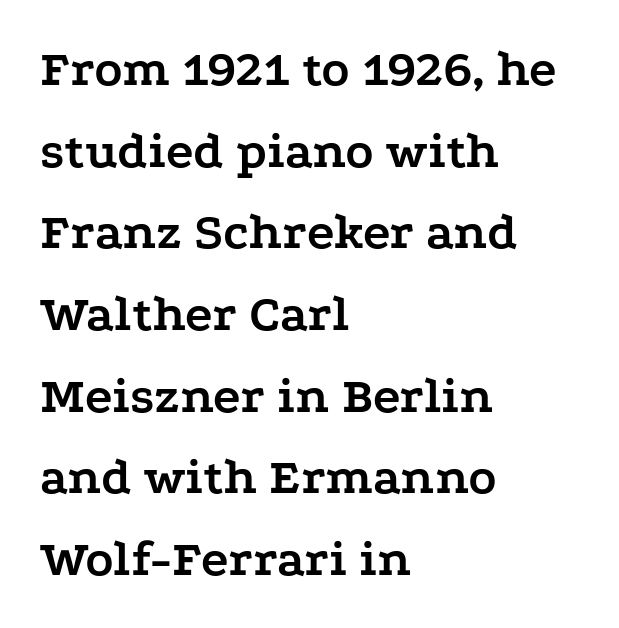
{"serif": "yes", "italic": "no", "bold": "yes", "weight": "semibold", "width": "wide", "stroke_contrast": "low", "x_height": "medium", "monospaced": "no", "underline": "no", "align": "left", "line_spacing": "normal", "line_spacing_ratio": 1.57, "letter_spacing": "normal", "letter_spacing_em": 0.0, "glyph_px": 52}
